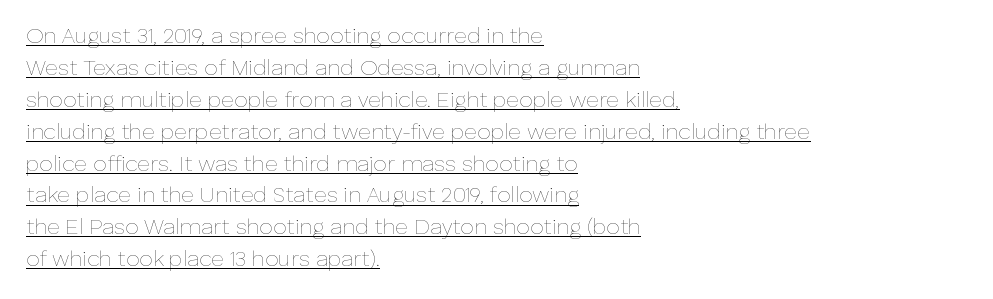
{"italic": "no", "bold": "no", "underline": "yes", "align": "left", "line_spacing": "normal", "line_spacing_ratio": 1.45, "letter_spacing": "normal", "letter_spacing_em": 0.0, "glyph_px": 22}
